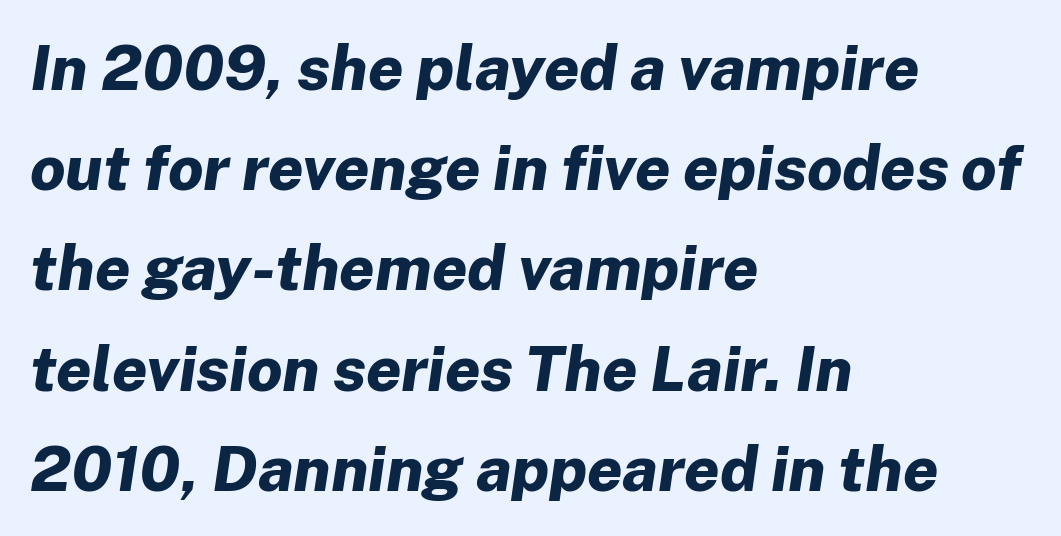
Q: Is the text bold? A: Yes.
Q: Is the text italic (slanted)? A: Yes, it leans right by about 8 degrees.
Q: Is the text underlined? A: No.
Q: How is the paragraph aligned? A: Left-aligned.
Q: Is the spacing between letters normal or unusually wide? A: Normal.
Q: Is the spacing between lines tight, normal or loose? A: Normal.
Q: Width (condensed, normal, or wide)? A: Normal.
Q: Stroke contrast? A: Low.
Q: x-height? A: Medium.
Q: Monospaced? A: No.
